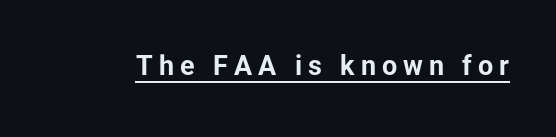
Q: Is the text bold? A: Yes.
Q: Is the text italic (slanted)? A: No, it is upright.
Q: Is the text underlined? A: Yes.
Q: Is the spacing between letters normal or unusually wide? A: Unusually wide.
